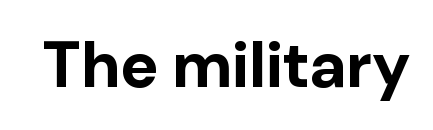
Q: Is the text bold? A: Yes.
Q: Is the text italic (slanted)? A: No, it is upright.
Q: Is the typeface a serif or a sans-serif typeface? A: Sans-serif.
Q: Is the text underlined? A: No.
Q: Is the spacing between letters normal or unusually wide? A: Normal.
Q: Width (condensed, normal, or wide)? A: Normal.
Q: Stroke contrast? A: Low.
Q: x-height? A: Medium.
Q: Monospaced? A: No.
